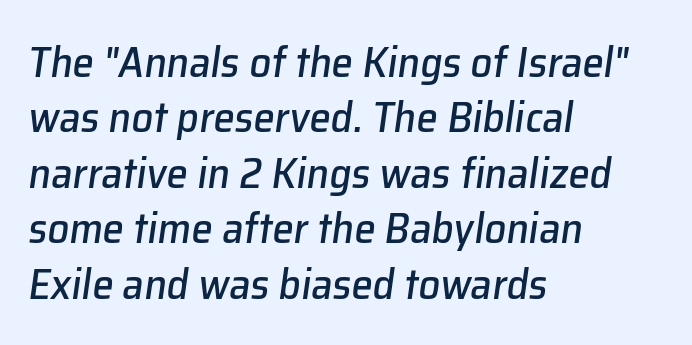
{"italic": "yes", "lean": "right", "slant_degrees": 8, "width": "normal", "stroke_contrast": "low", "x_height": "medium", "monospaced": "no", "underline": "no", "align": "left", "line_spacing": "normal", "line_spacing_ratio": 1.29, "letter_spacing": "normal", "letter_spacing_em": 0.0, "glyph_px": 43}
